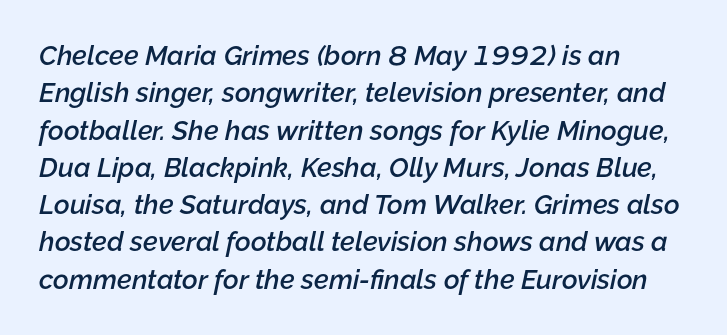
Moderately thickened strokes mark this as semibold type. A normal amount of white space separates one row of letters from the next. Any mark beneath the type? The region is blank. An italicized treatment has been applied to the whole sample. The passage shown has conventional tracking throughout. Left-aligned paragraph, ragged on the right.
